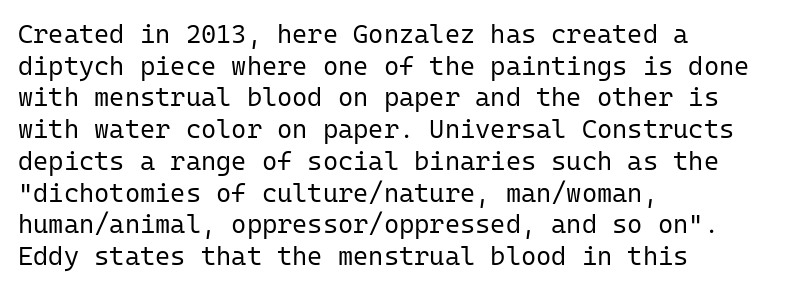
The image shows 26 px text type, upright; set left-aligned, line spacing 1.22x, normal letter spacing, not underlined.
